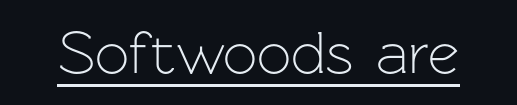
{"serif": "no", "italic": "no", "bold": "no", "weight": "light", "width": "normal", "stroke_contrast": "low", "x_height": "medium", "monospaced": "no", "underline": "yes", "letter_spacing": "normal", "letter_spacing_em": 0.0, "glyph_px": 61}
